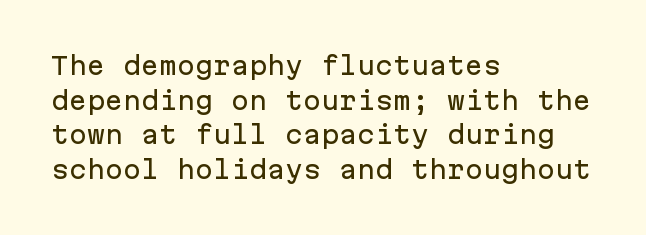
The compositor pushed each line to the left boundary. Compared with typical paragraphs, the rows here are spaced about the same. Here the glyphs are tracked normally, forming tight word shapes. Check the space under the baseline: it is left empty. You can tell it's not italic because the verticals are truly vertical.
